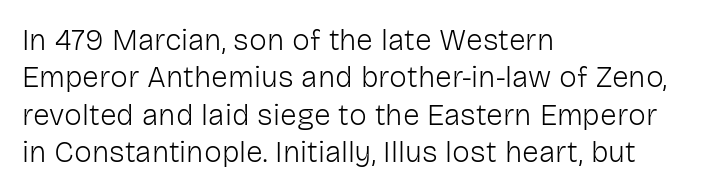
No extra tracking has been applied to these lines. The rendering uses a moderate line-height, typical for paragraphs. The space directly below the letters is spotless. Looks like regular typesetting: each glyph gets only the width it needs.
